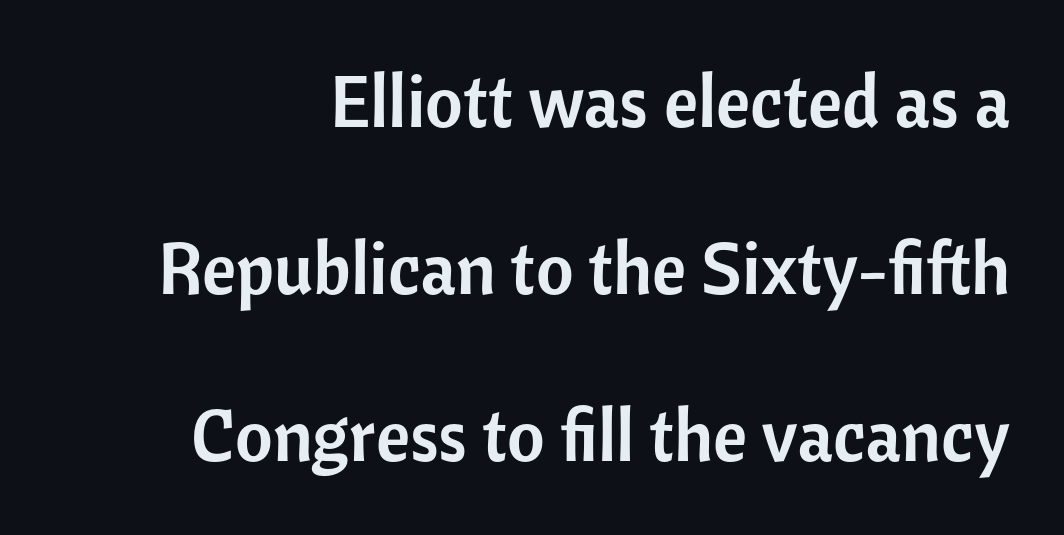
{"serif": "no", "italic": "no", "width": "normal", "stroke_contrast": "low", "x_height": "medium", "monospaced": "no", "underline": "no", "line_spacing": "loose", "line_spacing_ratio": 2.29, "letter_spacing": "normal", "letter_spacing_em": 0.0, "glyph_px": 73}
